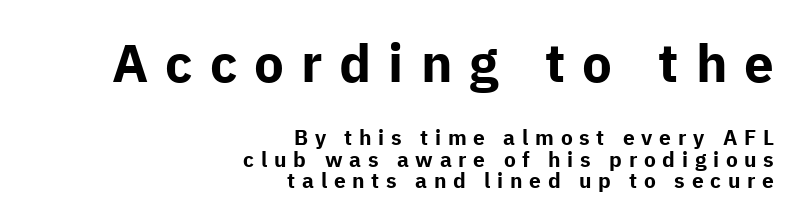
{"serif": "no", "italic": "no", "bold": "yes", "weight": "bold", "width": "normal", "stroke_contrast": "low", "x_height": "medium", "monospaced": "no", "underline": "no", "align": "right", "line_spacing": "tight", "line_spacing_ratio": 1.03, "letter_spacing": "wide", "letter_spacing_em": 0.32, "larger_block": "first", "size_ratio": 2.52, "glyph_px": 53}
